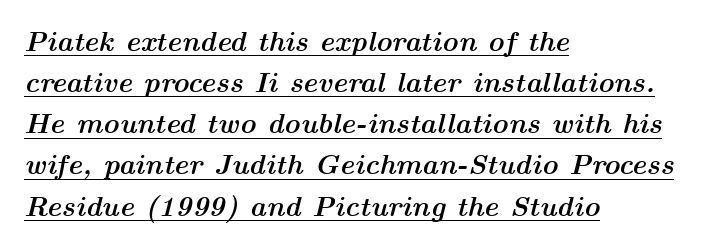
{"italic": "yes", "lean": "right", "slant_degrees": 14, "bold": "yes", "weight": "semibold", "width": "wide", "stroke_contrast": "medium", "x_height": "medium", "monospaced": "no", "underline": "yes", "align": "left", "line_spacing": "normal", "line_spacing_ratio": 1.47, "letter_spacing": "normal", "letter_spacing_em": 0.0, "glyph_px": 28}
